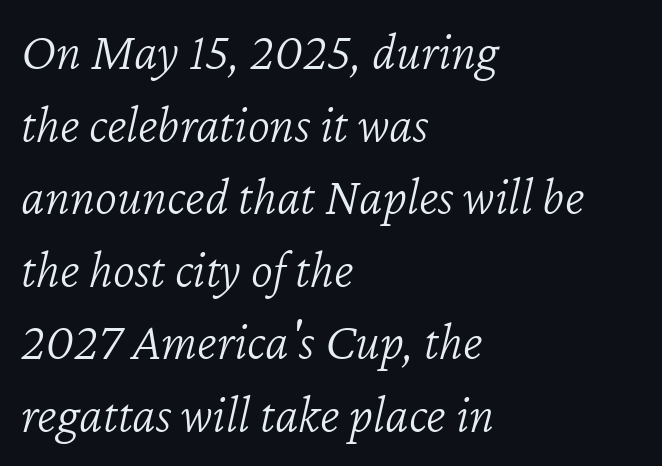
{"italic": "yes", "lean": "right", "slant_degrees": 12, "bold": "no", "weight": "light", "width": "normal", "stroke_contrast": "low", "x_height": "medium", "monospaced": "no", "underline": "no", "align": "left", "line_spacing": "normal", "line_spacing_ratio": 1.37, "letter_spacing": "normal", "letter_spacing_em": 0.0, "glyph_px": 53}
